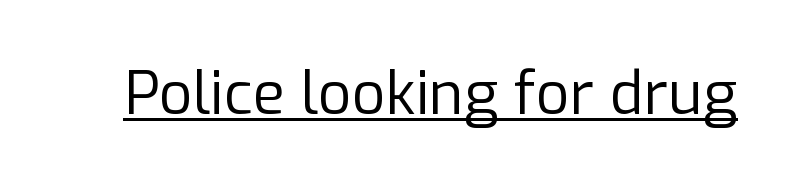
Proportional: the letters do not fall into vertical columns. Glyph-to-glyph distance matches everyday printed text. A quiet, ordinary-to-light weight characterises the typeface. The font's upright variant was chosen for this text. Grotesque or geometric, the face here clearly has no serifs.
